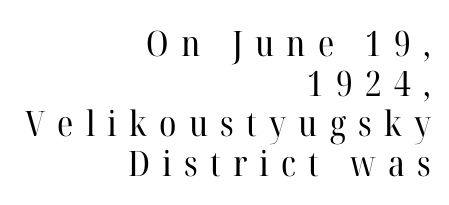
{"serif": "yes", "italic": "no", "bold": "no", "weight": "regular", "width": "normal", "stroke_contrast": "high", "x_height": "medium", "monospaced": "no", "underline": "no", "align": "right", "line_spacing": "tight", "line_spacing_ratio": 1.14, "letter_spacing": "wide", "letter_spacing_em": 0.35, "glyph_px": 35}
